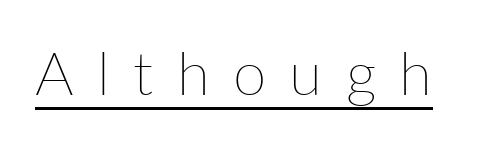
The image shows 60 px thin type, upright; set unusually wide letter spacing (+0.39 em), underlined; low stroke contrast and a medium x-height.
